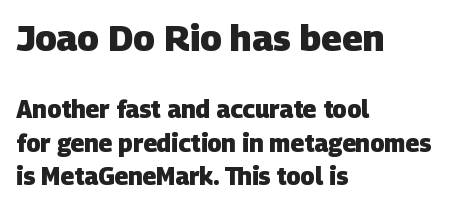
{"serif": "no", "bold": "yes", "weight": "heavy", "width": "normal", "stroke_contrast": "low", "x_height": "large", "monospaced": "no", "underline": "no", "align": "left", "line_spacing": "normal", "line_spacing_ratio": 1.38, "letter_spacing": "normal", "letter_spacing_em": 0.0, "larger_block": "first", "size_ratio": 1.5, "glyph_px": 36}
